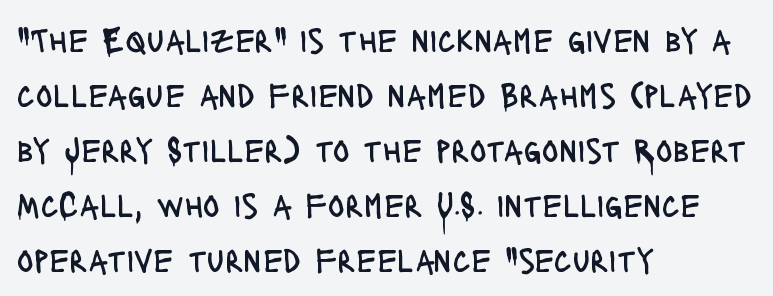
Students, note that the glyphs here touch the page at normal intervals. The block of text has a typical density, with ordinary space between rows. Stems and bowls with no extra thickness — not bold. The glyphs are unaccompanied by any horizontal stroke below them.
